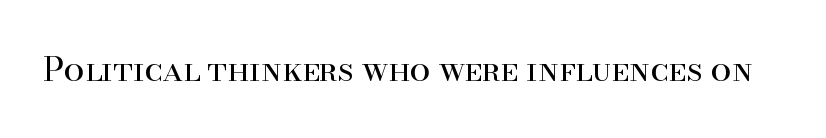
{"serif": "yes", "italic": "no", "bold": "no", "weight": "regular", "width": "normal", "stroke_contrast": "high", "x_height": "small", "monospaced": "no", "underline": "no", "letter_spacing": "normal", "letter_spacing_em": 0.0, "glyph_px": 33}
